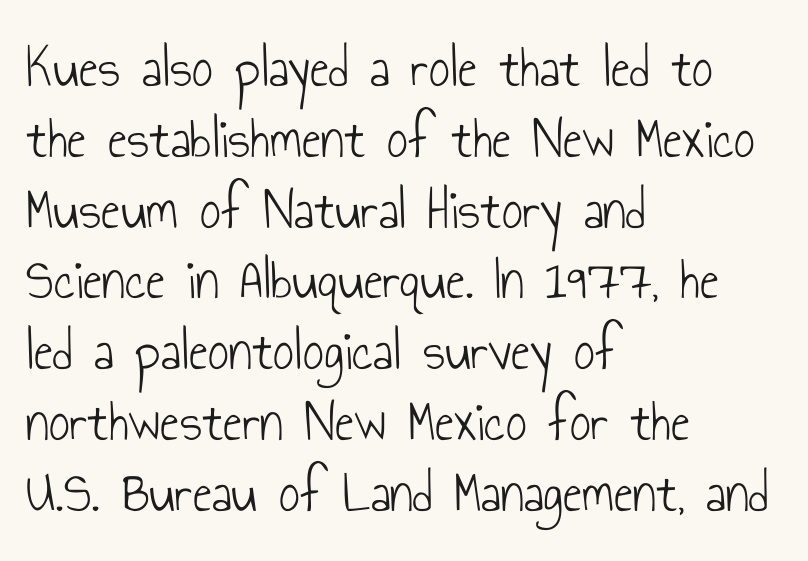
The image shows 58 px light, condensed sans-serif type, upright; set left-aligned, line spacing 1.22x, normal letter spacing, not underlined; low stroke contrast and a small x-height.
